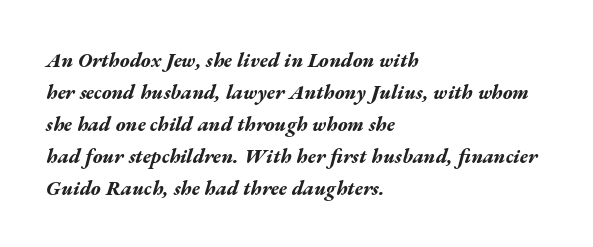
{"italic": "yes", "lean": "right", "slant_degrees": 17, "bold": "yes", "underline": "no", "align": "left", "line_spacing": "normal", "line_spacing_ratio": 1.6, "letter_spacing": "normal", "letter_spacing_em": 0.0, "glyph_px": 20}
